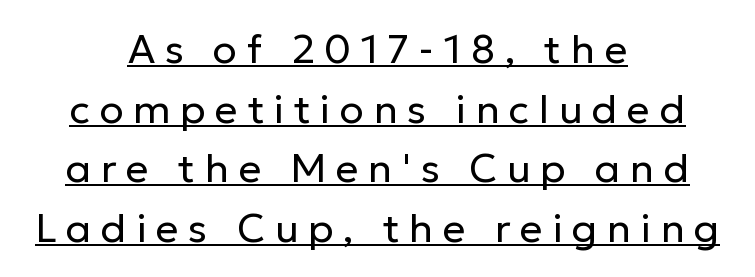
Which margin do the lines hug? Neither — every line sits in the middle. Characters remain perfectly vertical along every line. Character widths vary here, with narrow letters taking less room than wide ones. These characters rest on top of a visible drawn line.
